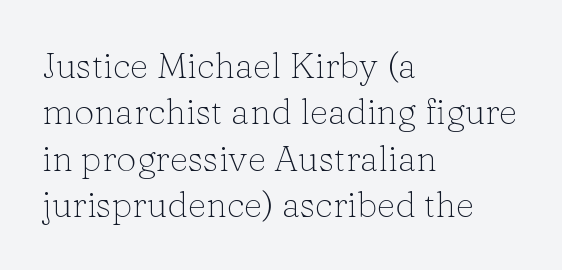
Q: Is the text bold? A: No.
Q: Is the text italic (slanted)? A: No, it is upright.
Q: Is the typeface a serif or a sans-serif typeface? A: Serif.
Q: Is the text underlined? A: No.
Q: How is the paragraph aligned? A: Left-aligned.
Q: Is the spacing between letters normal or unusually wide? A: Normal.
Q: Is the spacing between lines tight, normal or loose? A: Normal.
Q: Width (condensed, normal, or wide)? A: Normal.
Q: Stroke contrast? A: Low.
Q: x-height? A: Medium.
Q: Monospaced? A: No.
